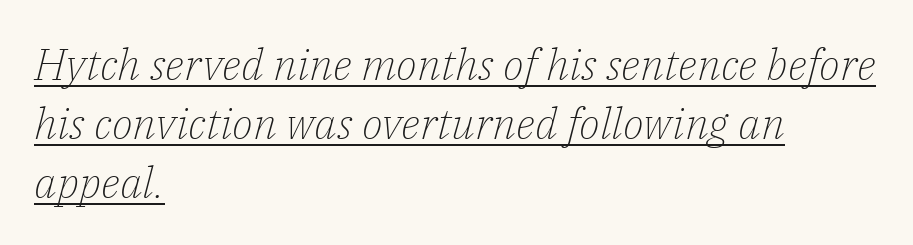
A quiet, ordinary-to-light weight characterises the typeface. Summary of vertical rhythm: regular, with standard interline spacing. The glyphs look as if they've been sheared to an angle. In terms of letterform style, serifs are clearly present. Each line starts at the same left margin while the right side varies. A continuous stroke trails under the words, as in a hyperlink.
